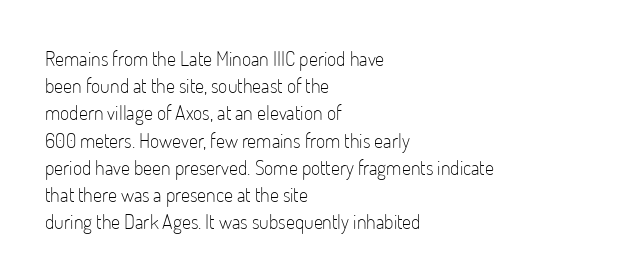
The image shows 20 px text type, upright; set left-aligned, normal line spacing (1.36x), normal letter spacing, not underlined.
